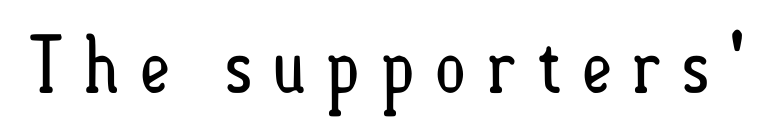
{"italic": "no", "bold": "no", "weight": "regular", "width": "condensed", "stroke_contrast": "low", "x_height": "small", "monospaced": "no", "underline": "no", "letter_spacing": "wide", "letter_spacing_em": 0.24, "glyph_px": 77}
